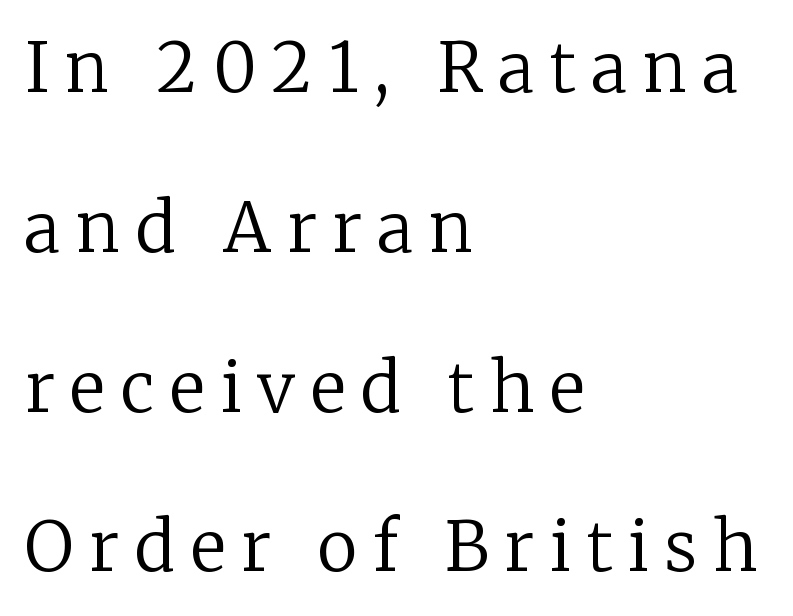
Q: Is the text bold? A: No.
Q: Is the text italic (slanted)? A: No, it is upright.
Q: Is the typeface a serif or a sans-serif typeface? A: Serif.
Q: Is the text underlined? A: No.
Q: How is the paragraph aligned? A: Left-aligned.
Q: Is the spacing between letters normal or unusually wide? A: Unusually wide.
Q: Is the spacing between lines tight, normal or loose? A: Loose.
Q: Width (condensed, normal, or wide)? A: Normal.
Q: Stroke contrast? A: Low.
Q: x-height? A: Medium.
Q: Monospaced? A: No.
